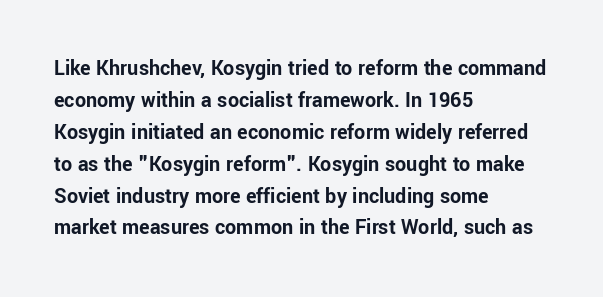
Students, observe: this is what conventionally led text looks like. Ascenders rise straight up at ninety degrees. Pretty heavy lettering here — definitely bold. The words here are not underlined.
